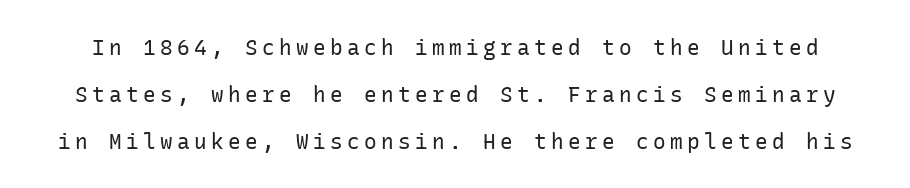
This reads as an unemphasized weight, regular at the heaviest. Ordinary non-slanted type is in use. Is the letter spacing exaggerated? Yes — the characters are pushed far apart. Notice the wide empty band between every row — that's loose leading.
